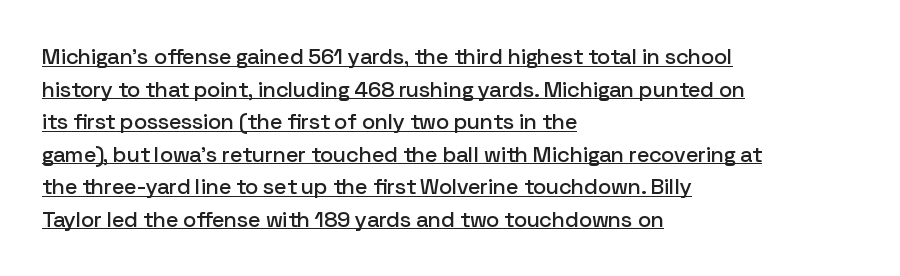
Words appear dense and cohesive because spacing is normal. The lettering stays uniformly vertical, giving the passage a roman look. Whoever set this chose a conventional vertical rhythm. This sample carries an underscore along the baseline area. The passage is arranged the way most books set body copy — flush left.
